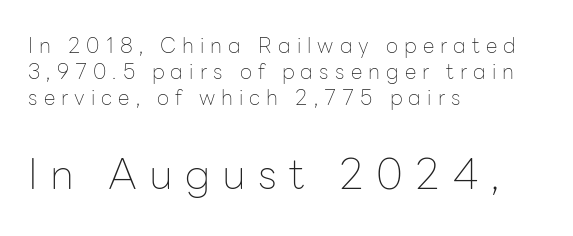
The image shows 42 px thin sans-serif type, upright; set left-aligned, line spacing 1.24x, unusually wide letter spacing (+0.29 em), not underlined; the second (bottom) block is 2.0x larger; low stroke contrast and a medium x-height.
